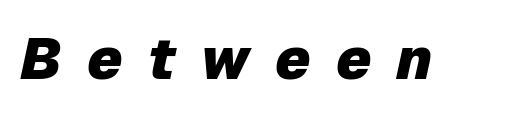
The image shows 58 px heavy type, italic (leaning right); set unusually wide letter spacing (+0.43 em), not underlined; low stroke contrast and a medium x-height.
